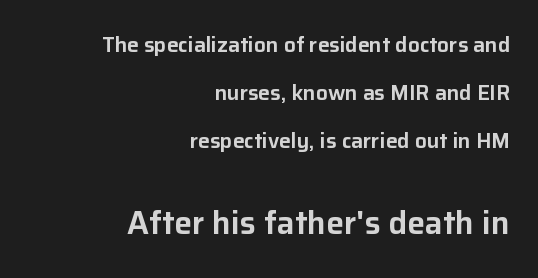
{"serif": "no", "italic": "no", "width": "normal", "stroke_contrast": "low", "x_height": "medium", "monospaced": "no", "underline": "no", "align": "right", "line_spacing": "loose", "line_spacing_ratio": 2.28, "letter_spacing": "normal", "letter_spacing_em": 0.0, "larger_block": "second", "size_ratio": 1.52, "glyph_px": 32}
